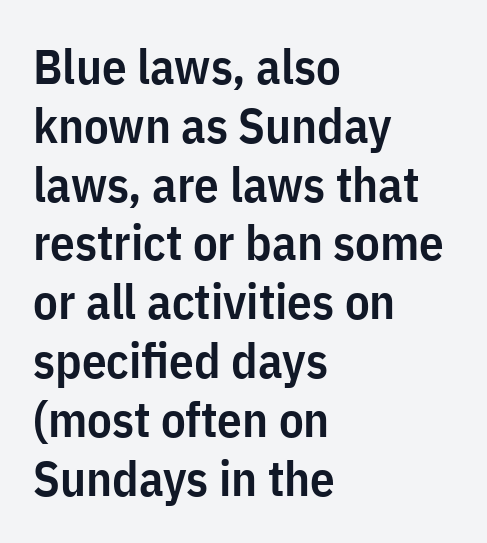
Q: Is the text bold? A: Semi-bold.
Q: Is the text italic (slanted)? A: No, it is upright.
Q: Is the typeface a serif or a sans-serif typeface? A: Sans-serif.
Q: Is the text underlined? A: No.
Q: How is the paragraph aligned? A: Left-aligned.
Q: Is the spacing between letters normal or unusually wide? A: Normal.
Q: Width (condensed, normal, or wide)? A: Condensed.
Q: Stroke contrast? A: Low.
Q: x-height? A: Medium.
Q: Monospaced? A: No.
